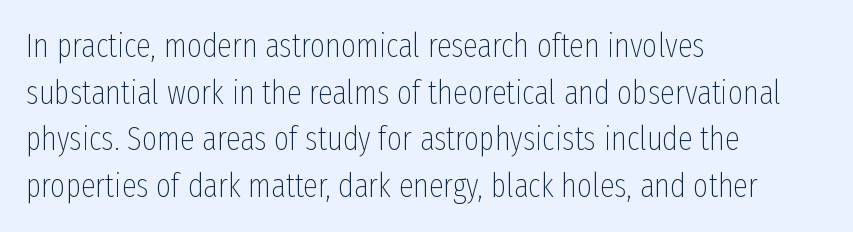
The image shows 33 px thin, condensed sans-serif type, upright; set left-aligned, normal line spacing (1.41x), normal letter spacing, not underlined; low stroke contrast and a medium x-height.
